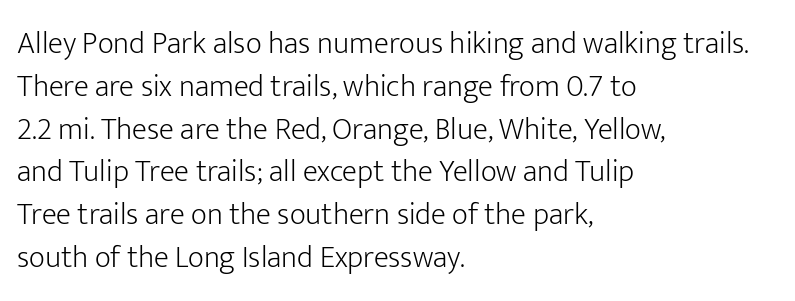
Q: Is the text bold? A: No.
Q: Is the text italic (slanted)? A: No, it is upright.
Q: Is the typeface a serif or a sans-serif typeface? A: Sans-serif.
Q: Is the text underlined? A: No.
Q: How is the paragraph aligned? A: Left-aligned.
Q: Is the spacing between letters normal or unusually wide? A: Normal.
Q: Is the spacing between lines tight, normal or loose? A: Normal.
Q: Width (condensed, normal, or wide)? A: Normal.
Q: Stroke contrast? A: Low.
Q: x-height? A: Medium.
Q: Monospaced? A: No.
